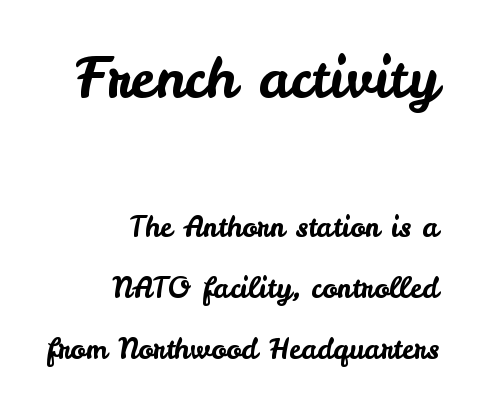
Quick note: interline space is abundant. The string is rendered with underlining switched off. Compared with a flush-left layout, this one pins lines to the opposite, right side. Does the bottom block carry the larger type? No, the top block does.
